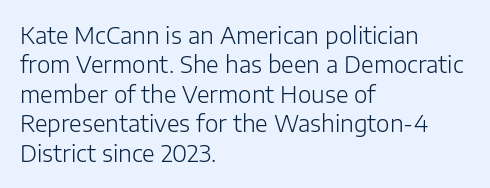
The image shows 23 px text type, upright; set left-aligned, normal line spacing (1.28x), normal letter spacing, not underlined.
